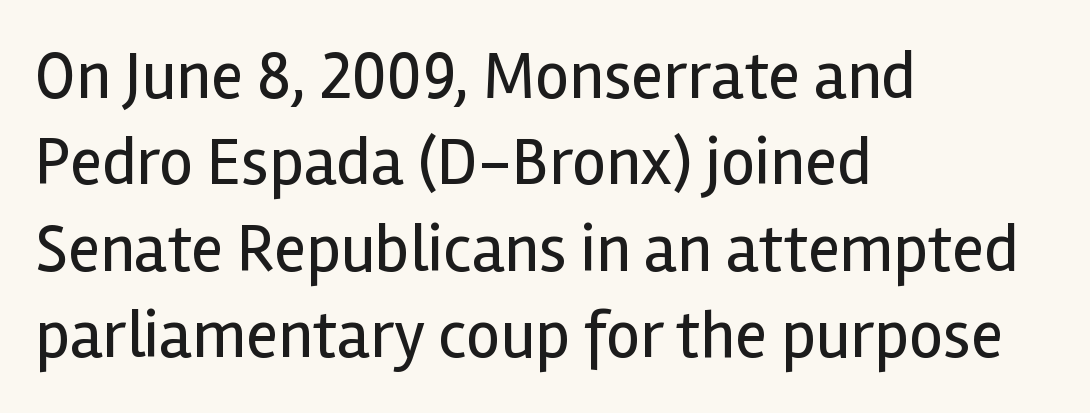
The image shows 67 px regular-weight sans-serif type, upright; set left-aligned, normal line spacing (1.29x), normal letter spacing, not underlined; a medium x-height.
